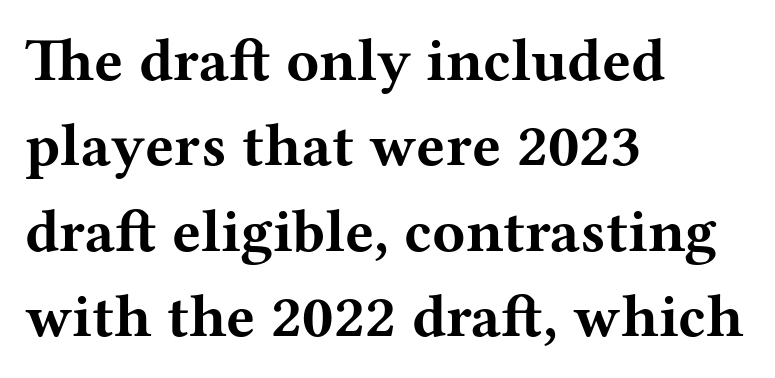
Q: Is the text bold? A: Yes.
Q: Is the text italic (slanted)? A: No, it is upright.
Q: Is the typeface a serif or a sans-serif typeface? A: Serif.
Q: Is the text underlined? A: No.
Q: How is the paragraph aligned? A: Left-aligned.
Q: Is the spacing between letters normal or unusually wide? A: Normal.
Q: Is the spacing between lines tight, normal or loose? A: Normal.
Q: Width (condensed, normal, or wide)? A: Wide.
Q: Stroke contrast? A: Medium.
Q: x-height? A: Medium.
Q: Monospaced? A: No.
